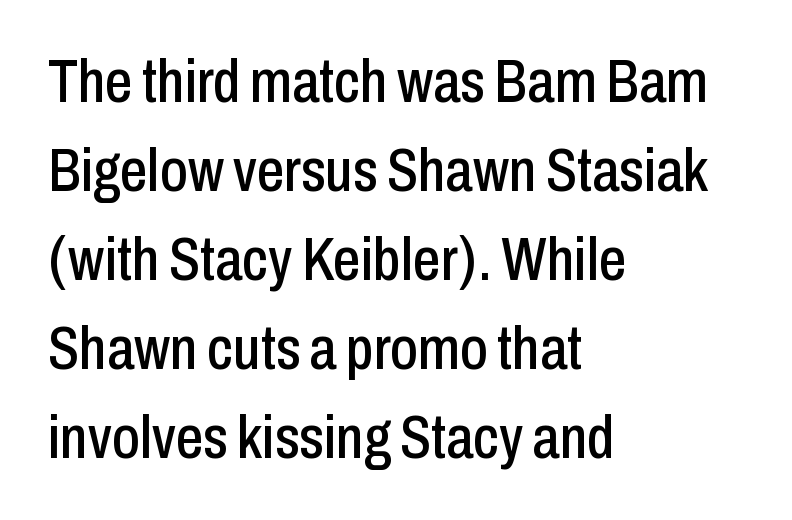
The image shows 61 px condensed sans-serif type, upright; set left-aligned, normal line spacing (1.46x), normal letter spacing, not underlined; low stroke contrast and a medium x-height.
